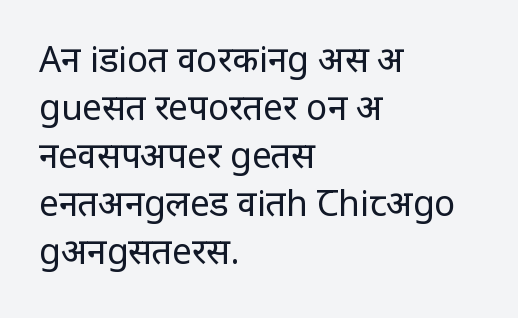
{"serif": "no", "italic": "no", "bold": "no", "weight": "regular", "width": "condensed", "stroke_contrast": "low", "x_height": "large", "monospaced": "no", "underline": "no", "align": "left", "line_spacing": "normal", "line_spacing_ratio": 1.37, "letter_spacing": "normal", "letter_spacing_em": 0.0, "glyph_px": 35}
